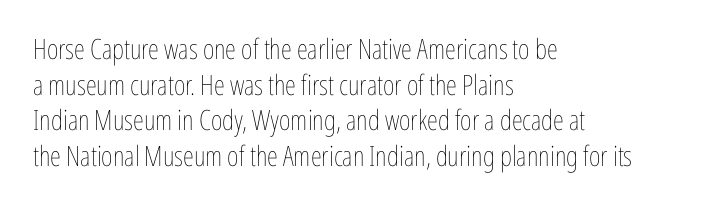
One glance says typical: line gaps are just what's usual. The lines are quadded left. The passage shown is not underscored anywhere. Spacing between characters is what you'd get straight out of the box. These lines are rendered in a variable-pitch font. The font sits on the lighter half of the weight spectrum, regular included.
